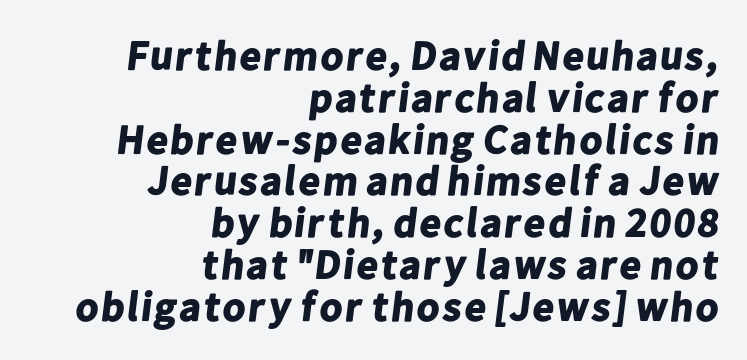
{"serif": "no", "bold": "yes", "weight": "bold", "width": "normal", "stroke_contrast": "low", "x_height": "medium", "monospaced": "no", "underline": "no", "align": "right", "line_spacing": "tight", "line_spacing_ratio": 1.02, "letter_spacing": "normal", "letter_spacing_em": 0.0, "glyph_px": 41}
